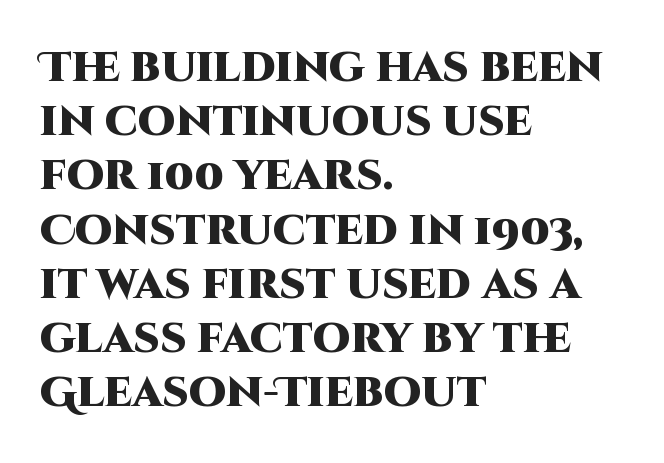
Q: Is the text bold? A: Yes.
Q: Is the text italic (slanted)? A: No, it is upright.
Q: Is the typeface a serif or a sans-serif typeface? A: Sans-serif.
Q: Is the text underlined? A: No.
Q: How is the paragraph aligned? A: Left-aligned.
Q: Is the spacing between letters normal or unusually wide? A: Normal.
Q: Is the spacing between lines tight, normal or loose? A: Normal.
Q: Width (condensed, normal, or wide)? A: Normal.
Q: Stroke contrast? A: High.
Q: x-height? A: Large.
Q: Monospaced? A: No.
